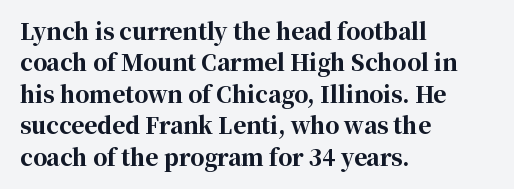
{"italic": "no", "bold": "yes", "underline": "no", "align": "left", "line_spacing": "normal", "line_spacing_ratio": 1.43, "letter_spacing": "normal", "letter_spacing_em": 0.0, "glyph_px": 22}
